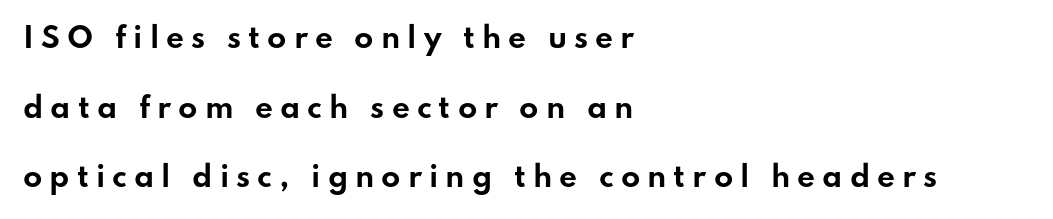
Q: Is the text bold? A: Yes.
Q: Is the text italic (slanted)? A: No, it is upright.
Q: Is the typeface a serif or a sans-serif typeface? A: Sans-serif.
Q: Is the text underlined? A: No.
Q: How is the paragraph aligned? A: Left-aligned.
Q: Is the spacing between letters normal or unusually wide? A: Unusually wide.
Q: Is the spacing between lines tight, normal or loose? A: Loose.
Q: Width (condensed, normal, or wide)? A: Wide.
Q: Stroke contrast? A: Low.
Q: x-height? A: Small.
Q: Monospaced? A: No.
